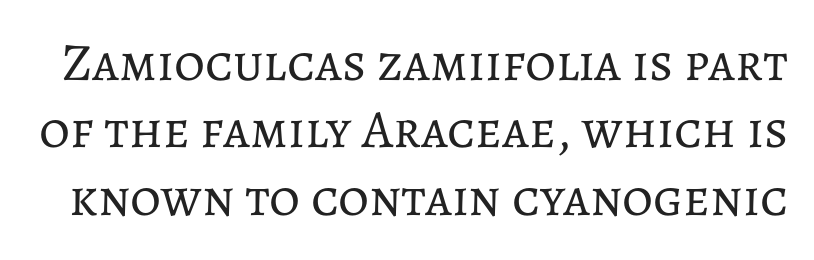
{"italic": "no", "bold": "no", "weight": "regular", "width": "normal", "stroke_contrast": "low", "x_height": "medium", "monospaced": "no", "underline": "no", "line_spacing": "normal", "line_spacing_ratio": 1.27, "letter_spacing": "normal", "letter_spacing_em": 0.0, "glyph_px": 53}
